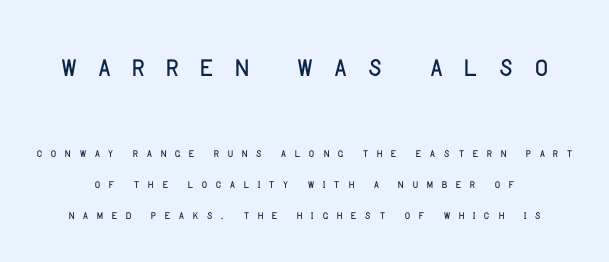
Q: Is the text bold? A: No.
Q: Is the text italic (slanted)? A: No, it is upright.
Q: Is the typeface a serif or a sans-serif typeface? A: Sans-serif.
Q: Is the text underlined? A: No.
Q: Is the spacing between letters normal or unusually wide? A: Unusually wide.
Q: Is the spacing between lines tight, normal or loose? A: Loose.
Q: Which block of text is set in a larger size, the first (top) or the second (bottom)? A: The first (top) one.
Q: Width (condensed, normal, or wide)? A: Normal.
Q: Stroke contrast? A: Low.
Q: x-height? A: Large.
Q: Monospaced? A: No.
